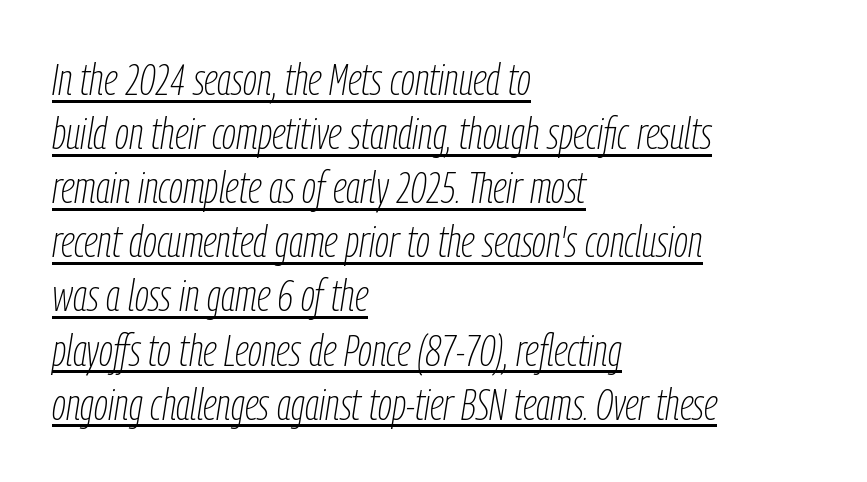
The image shows 44 px thin, condensed type, italic (leaning right); set left-aligned, line spacing 1.23x, normal letter spacing, underlined; low stroke contrast and a medium x-height.
